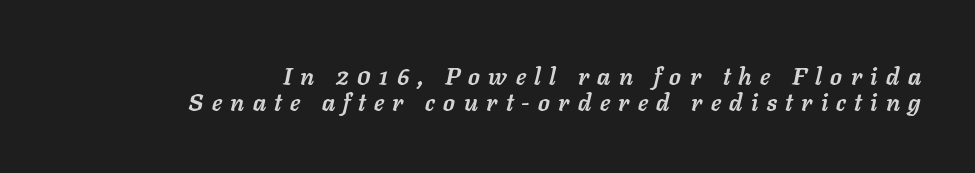
{"italic": "yes", "lean": "right", "slant_degrees": 11, "bold": "yes", "underline": "no", "align": "right", "line_spacing": "tight", "line_spacing_ratio": 1.08, "letter_spacing": "wide", "letter_spacing_em": 0.35, "glyph_px": 24}
